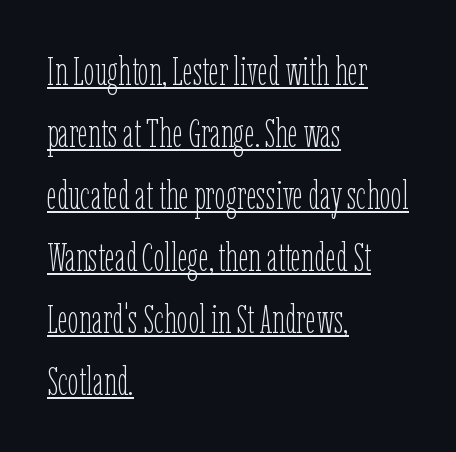
What stands out about the letter spacing? Nothing — it is the standard amount. Every stem runs plumb, perpendicular to the baseline. Where is the straight margin? On the left. Regular leading. The rendering uses natural spacing where letterforms have individual widths.
